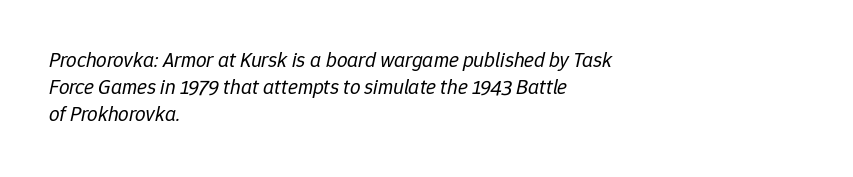
The image shows 21 px text type, italic (leaning right); set left-aligned, normal line spacing (1.29x), normal letter spacing, not underlined.
